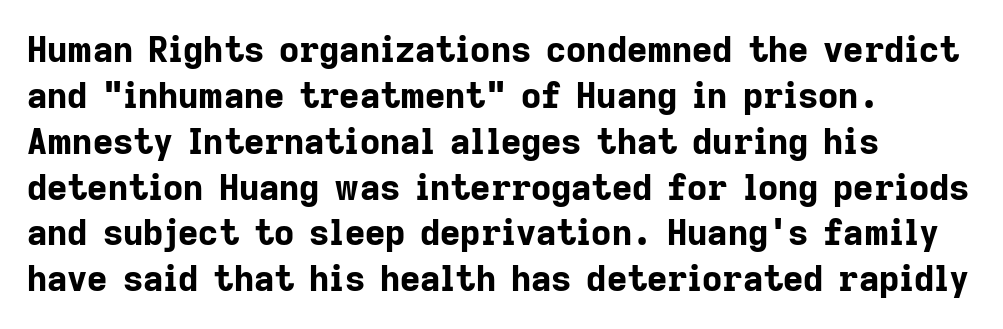
The image shows 35 px bold sans-serif type, upright; set left-aligned, normal line spacing (1.31x), normal letter spacing, not underlined; low stroke contrast and a medium x-height.
